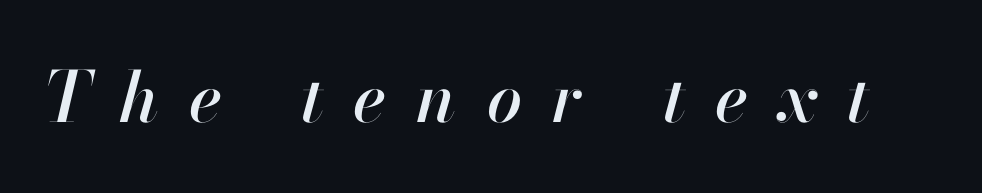
The image shows 70 px text type, italic (leaning right); set unusually wide letter spacing (+0.43 em), not underlined; high stroke contrast and a small x-height.
